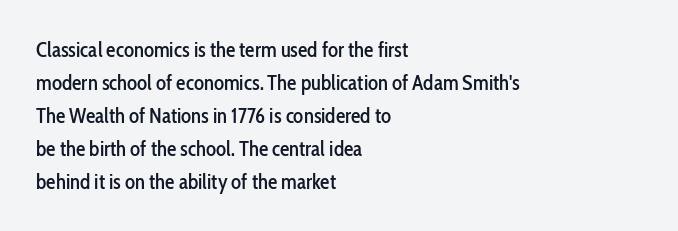
Q: Is the text italic (slanted)? A: No, it is upright.
Q: Is the text underlined? A: No.
Q: How is the paragraph aligned? A: Left-aligned.
Q: Is the spacing between letters normal or unusually wide? A: Normal.
Q: Is the spacing between lines tight, normal or loose? A: Normal.
